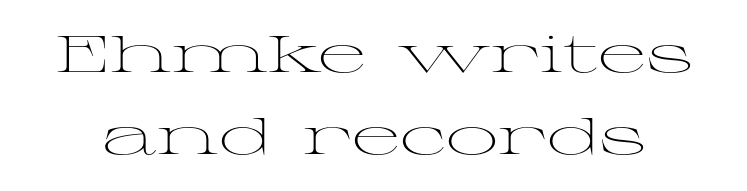
Q: Is the text bold? A: No.
Q: Is the text italic (slanted)? A: No, it is upright.
Q: Is the typeface a serif or a sans-serif typeface? A: Serif.
Q: Is the text underlined? A: No.
Q: Is the spacing between letters normal or unusually wide? A: Normal.
Q: Is the spacing between lines tight, normal or loose? A: Normal.
Q: Width (condensed, normal, or wide)? A: Wide.
Q: Stroke contrast? A: Medium.
Q: x-height? A: Medium.
Q: Monospaced? A: No.
